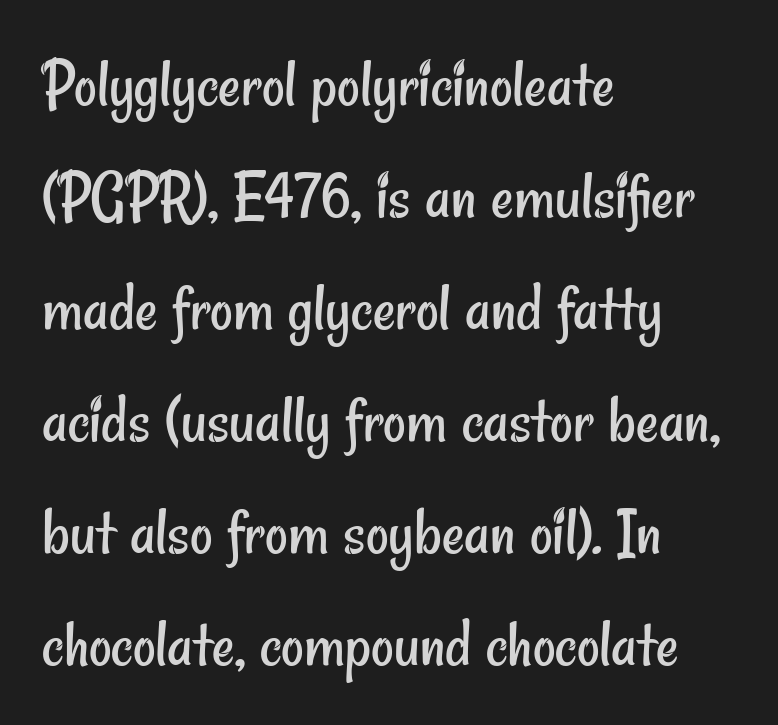
Stroke mass is kept to a normal reading level or below. This sample has the flowing, uneven cadence of proportional lettering. In terms of letterspacing, this is plain default setting. Beneath every word, the page is bare.
